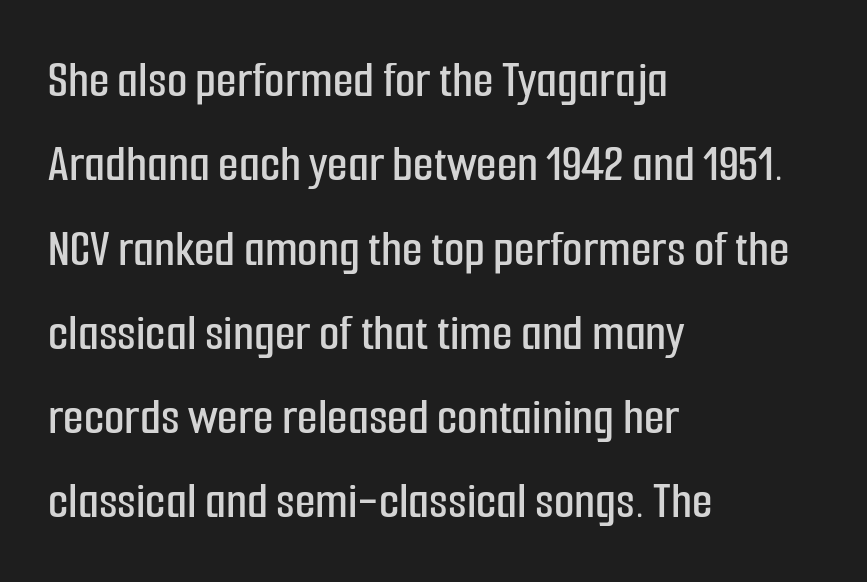
The image shows 53 px condensed sans-serif type, upright; set left-aligned, normal line spacing (1.59x), normal letter spacing, not underlined; low stroke contrast and a medium x-height.
